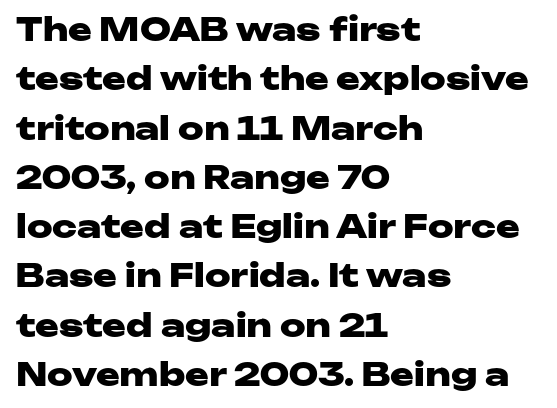
As a designer I'd log this as weight 700, bold. Anything drawn beneath the words? Only blank space. No extra tracking has been applied to these lines. These lines are composed in type without serifs. The face used here is proportionally spaced, like ordinary book or web type.
